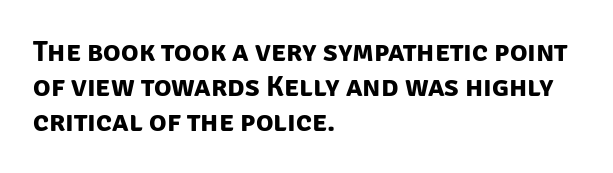
Q: Is the text bold? A: Yes.
Q: Is the typeface a serif or a sans-serif typeface? A: Sans-serif.
Q: Is the text underlined? A: No.
Q: How is the paragraph aligned? A: Left-aligned.
Q: Is the spacing between letters normal or unusually wide? A: Normal.
Q: Width (condensed, normal, or wide)? A: Normal.
Q: Stroke contrast? A: Low.
Q: x-height? A: Large.
Q: Monospaced? A: No.
